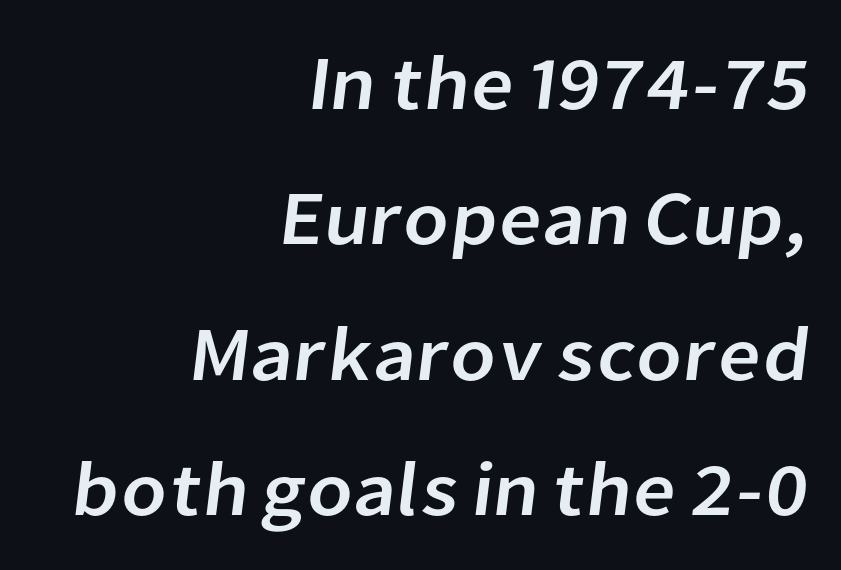
The image shows 76 px sans-serif type; set right-aligned, line spacing 1.78x, normal letter spacing, not underlined; low stroke contrast and a medium x-height.
